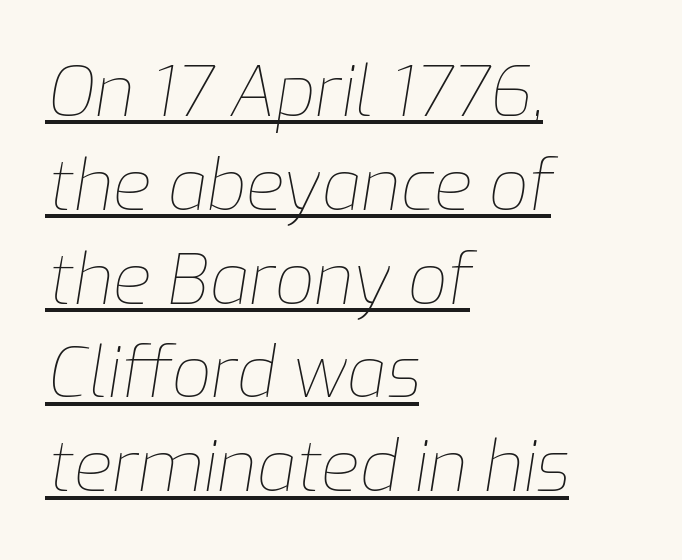
The image shows 70 px thin type, italic (leaning right); set left-aligned, normal line spacing (1.34x), normal letter spacing, underlined; low stroke contrast and a medium x-height.
